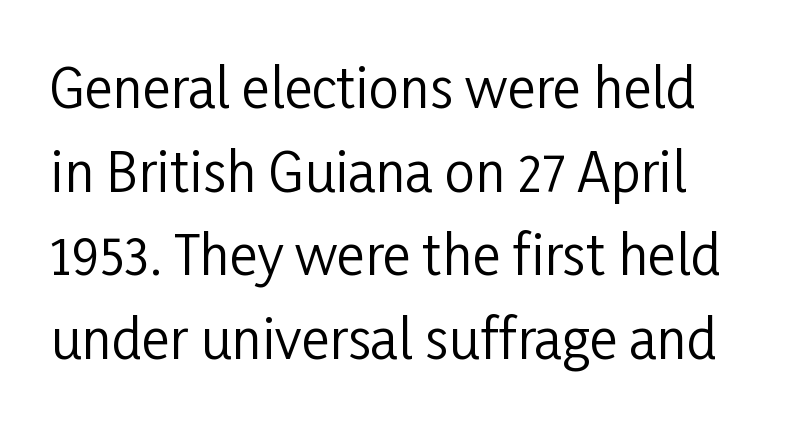
The letters sit at their default tracking, neither squeezed nor spread. No feet cap the strokes, marking this as sans-serif type. Does the lettering tilt? It doesn't — this is upright. A typesetter would call this proportional, since set widths differ per character. Quick note: interline space is typical.
